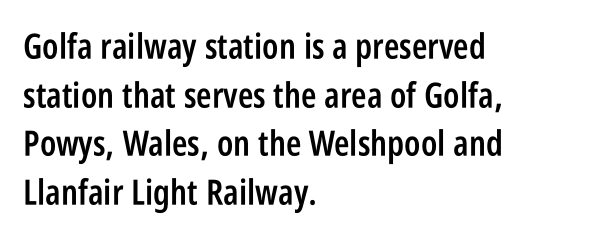
Q: Is the text bold? A: Semi-bold.
Q: Is the text italic (slanted)? A: No, it is upright.
Q: Is the typeface a serif or a sans-serif typeface? A: Sans-serif.
Q: Is the text underlined? A: No.
Q: How is the paragraph aligned? A: Left-aligned.
Q: Is the spacing between letters normal or unusually wide? A: Normal.
Q: Is the spacing between lines tight, normal or loose? A: Normal.
Q: Width (condensed, normal, or wide)? A: Condensed.
Q: Stroke contrast? A: Low.
Q: x-height? A: Large.
Q: Monospaced? A: No.
